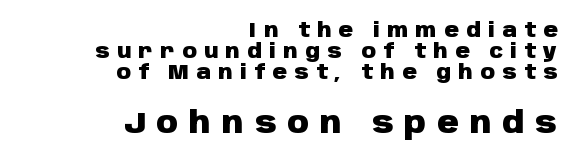
The image shows 30 px heavy sans-serif type, upright; set right-aligned, tight line spacing (1.06x), unusually wide letter spacing (+0.37 em), not underlined; the second (bottom) block is 1.5x larger; low stroke contrast and a large x-height.
